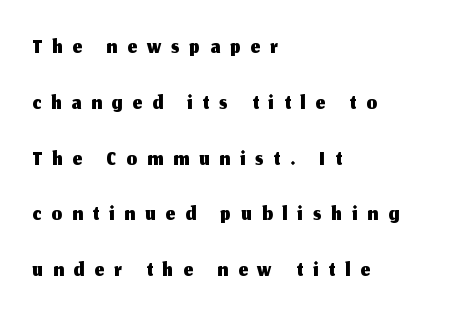
The image shows 33 px sans-serif type, upright; set left-aligned, normal line spacing (1.69x), unusually wide letter spacing (+0.31 em), not underlined; medium stroke contrast and a medium x-height.
